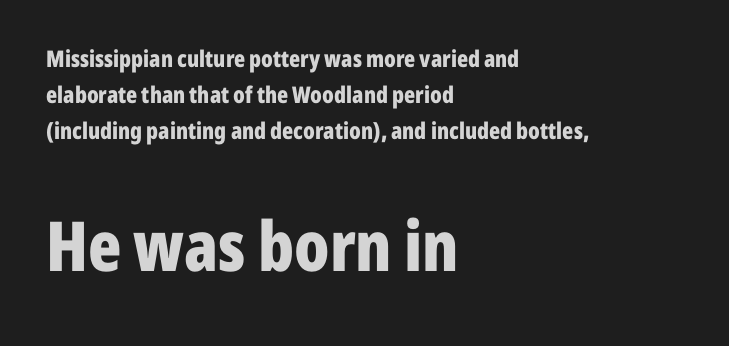
Q: Is the text bold? A: Yes.
Q: Is the text italic (slanted)? A: No, it is upright.
Q: Is the typeface a serif or a sans-serif typeface? A: Sans-serif.
Q: Is the text underlined? A: No.
Q: How is the paragraph aligned? A: Left-aligned.
Q: Is the spacing between letters normal or unusually wide? A: Normal.
Q: Is the spacing between lines tight, normal or loose? A: Normal.
Q: Which block of text is set in a larger size, the first (top) or the second (bottom)? A: The second (bottom) one.
Q: Width (condensed, normal, or wide)? A: Condensed.
Q: Stroke contrast? A: Low.
Q: x-height? A: Medium.
Q: Monospaced? A: No.
